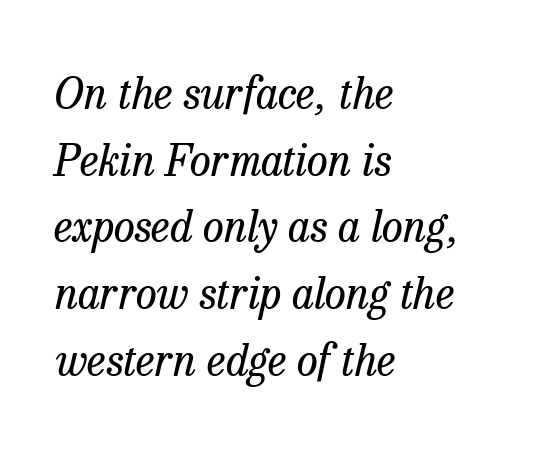
{"serif": "yes", "italic": "yes", "lean": "right", "slant_degrees": 13, "bold": "no", "weight": "regular", "width": "normal", "stroke_contrast": "low", "x_height": "medium", "monospaced": "no", "underline": "no", "align": "left", "line_spacing": "normal", "line_spacing_ratio": 1.55, "letter_spacing": "normal", "letter_spacing_em": 0.0, "glyph_px": 43}
